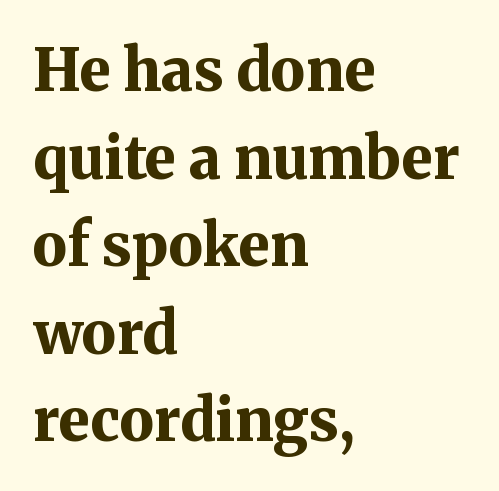
Inter-character spacing is left at the font's built-in metrics. The rendering uses natural spacing where letterforms have individual widths. Ascenders rise straight up at ninety degrees. Descenders are the only things crossing below the line.
